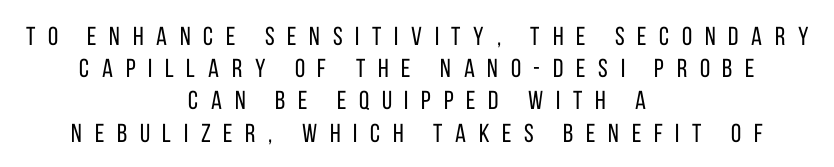
Type without underlining. The tracking jumps out immediately: characters are airy and widely separated. Does the lettering tilt? It doesn't — this is upright. Each line is balanced around a shared central axis.
